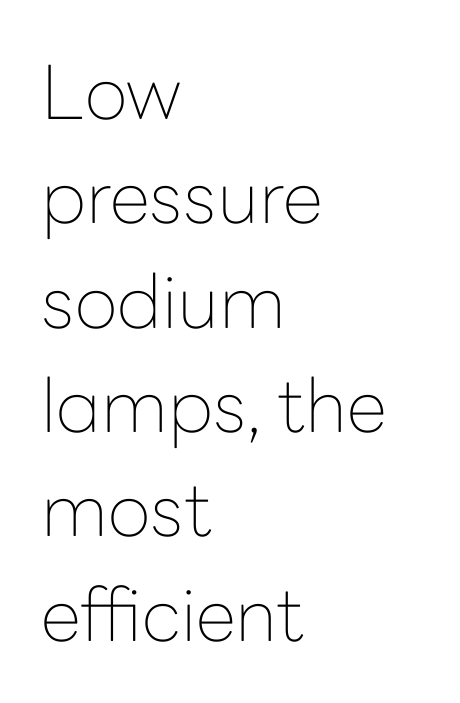
The face used here is proportionally spaced, like ordinary book or web type. The letters carry no serifs — their stems end cleanly without finishing strokes. Teacher's note: observe the even left margin — that is flush-left alignment. Between one letter and the next there's only the usual sliver of space. Horizontal bands of white between lines are of average thickness.
